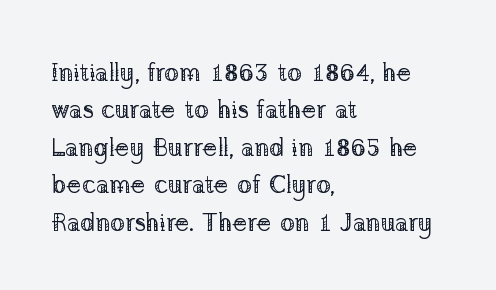
{"italic": "no", "bold": "no", "underline": "no", "align": "left", "line_spacing": "normal", "line_spacing_ratio": 1.5, "letter_spacing": "normal", "letter_spacing_em": 0.0, "glyph_px": 25}
